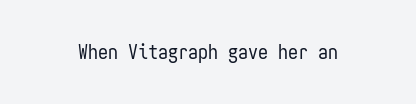
Q: Is the text bold? A: No.
Q: Is the text italic (slanted)? A: No, it is upright.
Q: Is the text underlined? A: No.
Q: Is the spacing between letters normal or unusually wide? A: Normal.
